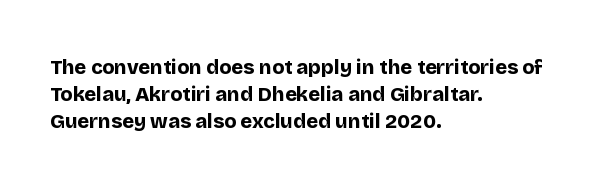
{"italic": "no", "bold": "yes", "underline": "no", "align": "left", "line_spacing": "normal", "line_spacing_ratio": 1.34, "letter_spacing": "normal", "letter_spacing_em": 0.0, "glyph_px": 20}
